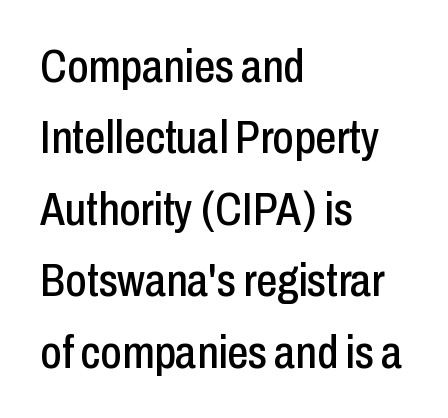
Vertically, the passage feels balanced, rows spaced as you'd expect. This sample uses a sans-serif face. No word sits above an underline. This rendering uses left alignment, leaving the right contour irregular. Proportional: the letters do not fall into vertical columns. Letter spacing: default.
